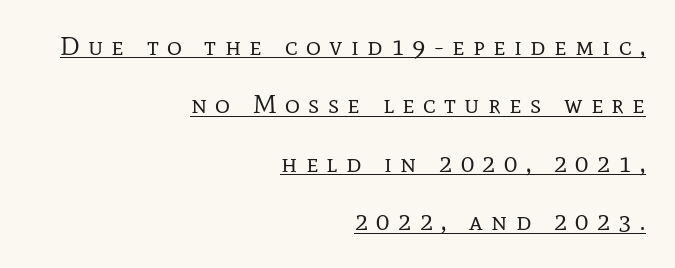
Q: Is the text bold? A: No.
Q: Is the text italic (slanted)? A: No, it is upright.
Q: Is the text underlined? A: Yes.
Q: How is the paragraph aligned? A: Right-aligned.
Q: Is the spacing between letters normal or unusually wide? A: Unusually wide.
Q: Is the spacing between lines tight, normal or loose? A: Loose.
